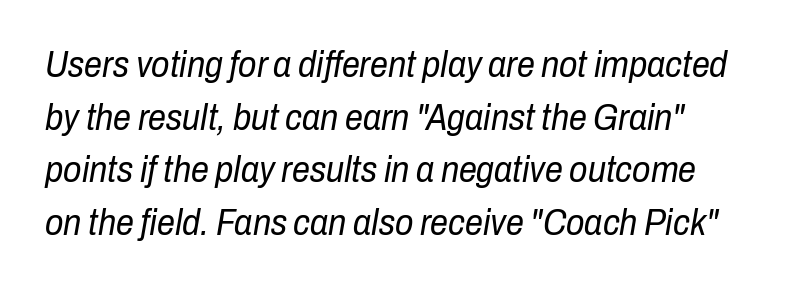
{"italic": "yes", "lean": "right", "slant_degrees": 10, "bold": "no", "weight": "regular", "width": "condensed", "stroke_contrast": "low", "x_height": "medium", "monospaced": "no", "underline": "no", "line_spacing": "normal", "line_spacing_ratio": 1.46, "letter_spacing": "normal", "letter_spacing_em": 0.0, "glyph_px": 36}
